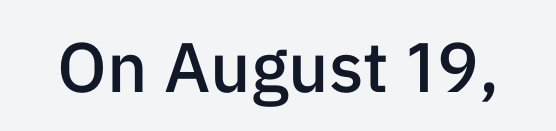
The image shows 70 px semibold sans-serif type, upright; set normal letter spacing, not underlined; low stroke contrast and a medium x-height.
